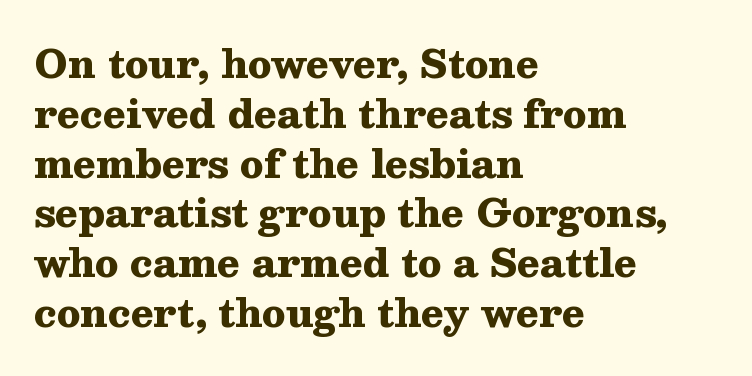
Leftover space on each line is placed entirely after the last word. Evenly set lines give the paragraph a standard silhouette. Caption: bold face, heavy strokes. Nothing unusual about the tracking: characters are spaced as the font intends. Quick note: not italic, upright. This rendering employs a face with finishing strokes, i.e., a serif.
